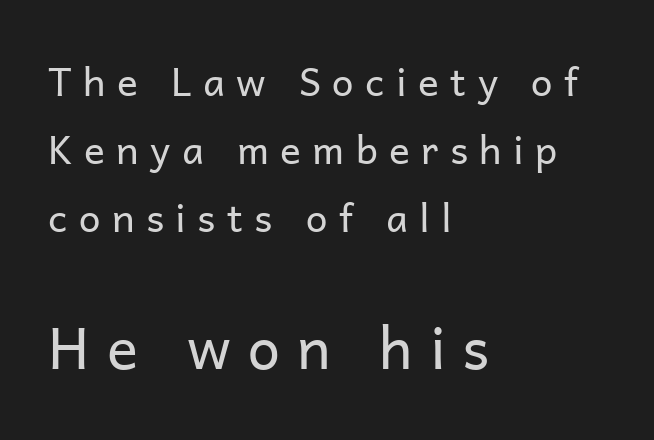
The image shows 58 px regular-weight sans-serif type, upright; set left-aligned, line spacing 1.74x, unusually wide letter spacing (+0.29 em), not underlined; the second (bottom) block is 1.49x larger; low stroke contrast and a medium x-height.
